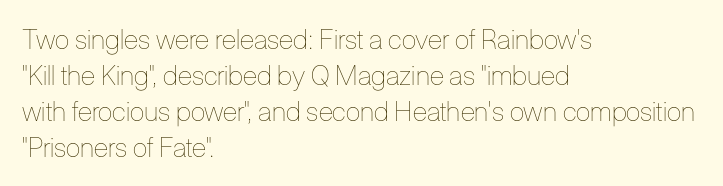
{"italic": "no", "bold": "no", "underline": "no", "align": "left", "line_spacing": "normal", "line_spacing_ratio": 1.33, "letter_spacing": "normal", "letter_spacing_em": 0.0, "glyph_px": 27}
